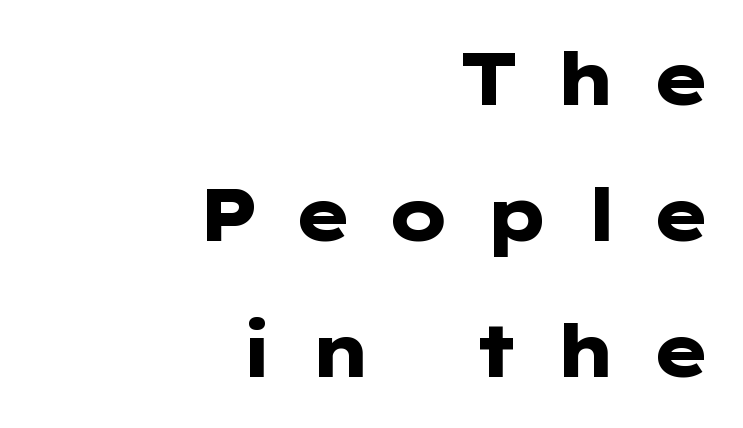
Q: Is the text bold? A: Yes.
Q: Is the text italic (slanted)? A: No, it is upright.
Q: Is the typeface a serif or a sans-serif typeface? A: Sans-serif.
Q: Is the text underlined? A: No.
Q: How is the paragraph aligned? A: Right-aligned.
Q: Is the spacing between letters normal or unusually wide? A: Unusually wide.
Q: Width (condensed, normal, or wide)? A: Wide.
Q: Stroke contrast? A: Low.
Q: x-height? A: Medium.
Q: Monospaced? A: No.
